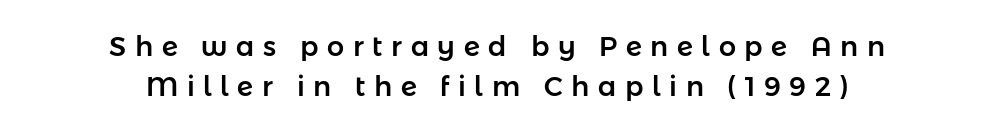
The image shows 27 px text type, upright; set centered, normal line spacing (1.48x), unusually wide letter spacing (+0.32 em), not underlined.
